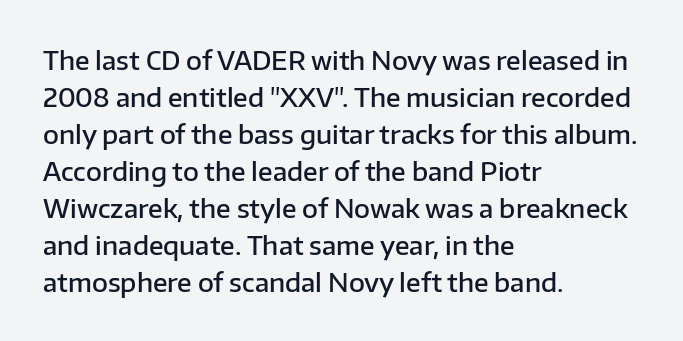
Successive baselines arrive at the customary interval. What weight is shown? A semibold, between regular and bold. The baseline area is clear. Compared with typical body copy, the letter spacing here is the same. When letters stand straight like this, we call the style roman or upright.
